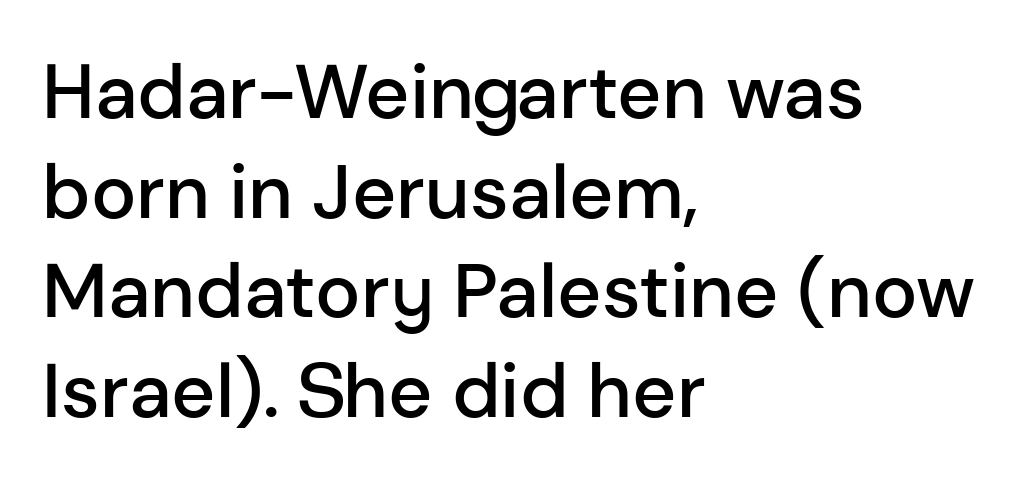
Q: Is the text bold? A: Semi-bold.
Q: Is the text italic (slanted)? A: No, it is upright.
Q: Is the typeface a serif or a sans-serif typeface? A: Sans-serif.
Q: Is the text underlined? A: No.
Q: How is the paragraph aligned? A: Left-aligned.
Q: Is the spacing between letters normal or unusually wide? A: Normal.
Q: Is the spacing between lines tight, normal or loose? A: Normal.
Q: Width (condensed, normal, or wide)? A: Normal.
Q: Stroke contrast? A: Low.
Q: x-height? A: Medium.
Q: Monospaced? A: No.
